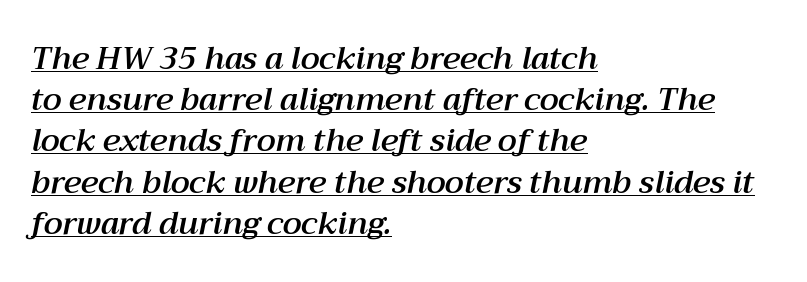
{"italic": "yes", "lean": "right", "slant_degrees": 12, "width": "normal", "stroke_contrast": "medium", "x_height": "medium", "monospaced": "no", "underline": "yes", "align": "left", "line_spacing": "normal", "line_spacing_ratio": 1.33, "letter_spacing": "normal", "letter_spacing_em": 0.0, "glyph_px": 31}
